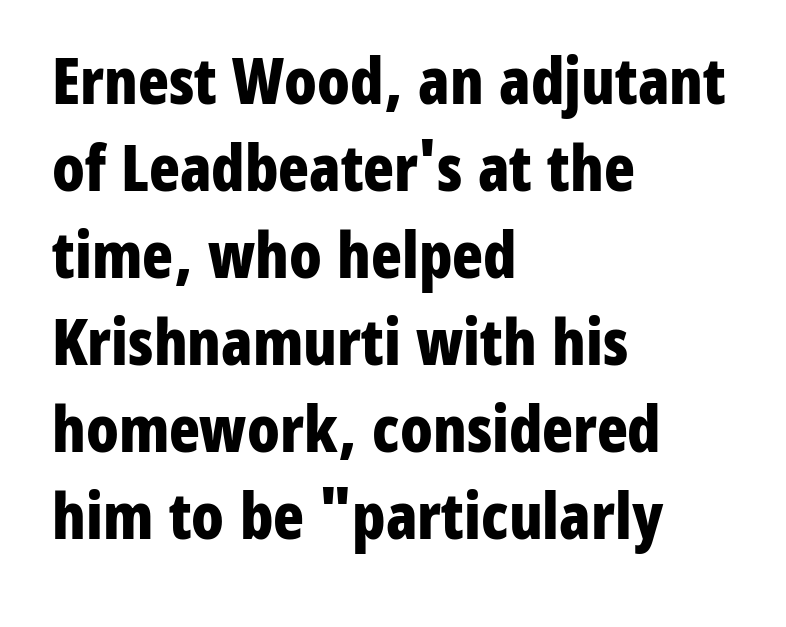
Q: Is the text bold? A: Yes.
Q: Is the text italic (slanted)? A: No, it is upright.
Q: Is the typeface a serif or a sans-serif typeface? A: Sans-serif.
Q: Is the text underlined? A: No.
Q: How is the paragraph aligned? A: Left-aligned.
Q: Is the spacing between letters normal or unusually wide? A: Normal.
Q: Is the spacing between lines tight, normal or loose? A: Normal.
Q: Width (condensed, normal, or wide)? A: Condensed.
Q: Stroke contrast? A: Low.
Q: x-height? A: Medium.
Q: Monospaced? A: No.
